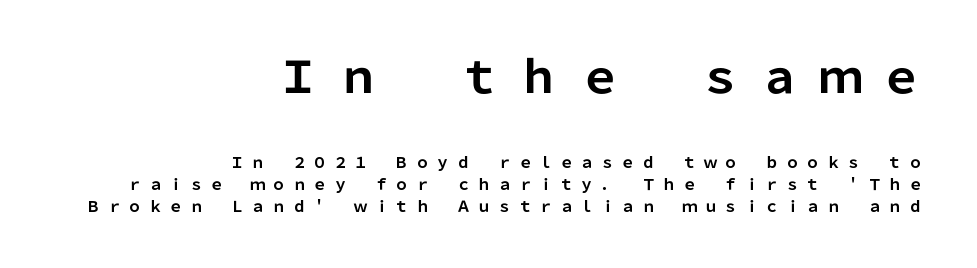
Q: Is the text bold? A: Yes.
Q: Is the text italic (slanted)? A: No, it is upright.
Q: Is the typeface a serif or a sans-serif typeface? A: Sans-serif.
Q: Is the text underlined? A: No.
Q: How is the paragraph aligned? A: Right-aligned.
Q: Is the spacing between letters normal or unusually wide? A: Unusually wide.
Q: Is the spacing between lines tight, normal or loose? A: Normal.
Q: Which block of text is set in a larger size, the first (top) or the second (bottom)? A: The first (top) one.
Q: Width (condensed, normal, or wide)? A: Normal.
Q: Stroke contrast? A: Low.
Q: x-height? A: Medium.
Q: Monospaced? A: No.
